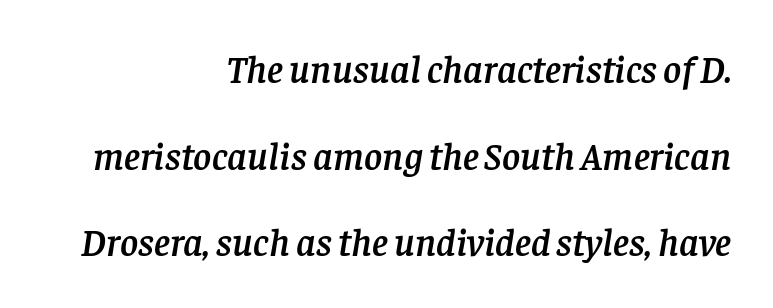
All the whitespace from short lines collects on the left. The letterforms sit shoulder to shoulder at normal distance. Successive baselines arrive slowly, with a big drop between each. Each letter keeps its own natural width here, so spacing adapts to shape. Serif or sans? Serif — the stroke terminals have little feet.
